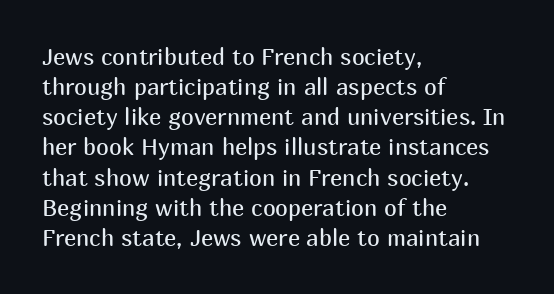
{"italic": "no", "bold": "no", "underline": "no", "align": "left", "line_spacing": "normal", "line_spacing_ratio": 1.31, "letter_spacing": "normal", "letter_spacing_em": 0.0, "glyph_px": 23}
